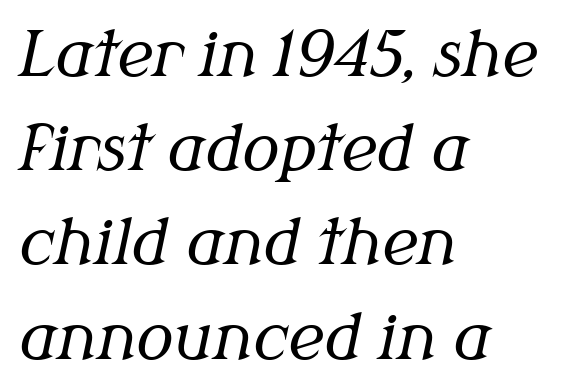
The image shows 62 px regular-weight serif type, italic (leaning right); set left-aligned, normal line spacing (1.52x), normal letter spacing, not underlined; medium stroke contrast and a medium x-height.
